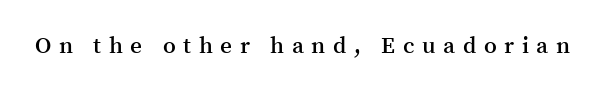
{"italic": "no", "bold": "semi", "underline": "no", "letter_spacing": "wide", "letter_spacing_em": 0.33, "glyph_px": 23}
